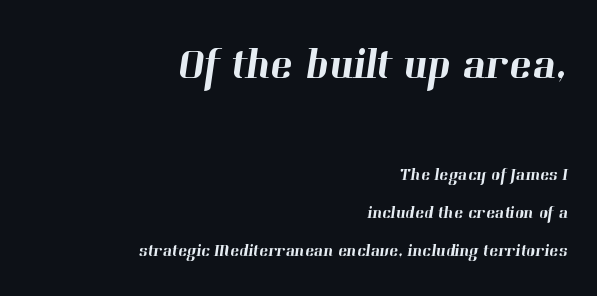
The image shows 43 px serif type; set right-aligned, loose line spacing (2.24x), normal letter spacing, not underlined; the first (top) block is 2.53x larger; high stroke contrast and a medium x-height.
